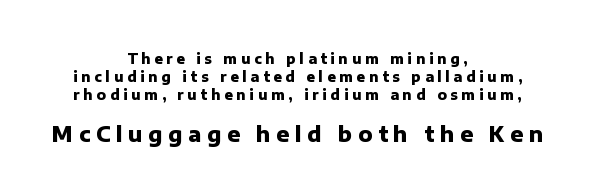
Q: Is the text bold? A: Yes.
Q: Is the text italic (slanted)? A: No, it is upright.
Q: Is the text underlined? A: No.
Q: How is the paragraph aligned? A: Centered.
Q: Is the spacing between letters normal or unusually wide? A: Unusually wide.
Q: Is the spacing between lines tight, normal or loose? A: Normal.
Q: Which block of text is set in a larger size, the first (top) or the second (bottom)? A: The second (bottom) one.
